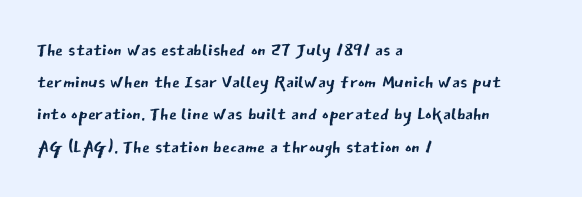
These lines keep a tight, regular rhythm from letter to letter. This sample is left-justified, so line endings fall wherever the words run out. The space between consecutive lines is moderate. Do the letters lean? They stand straight. The passage shown is not underscored anywhere. Stems and bowls with no extra thickness — not bold.
